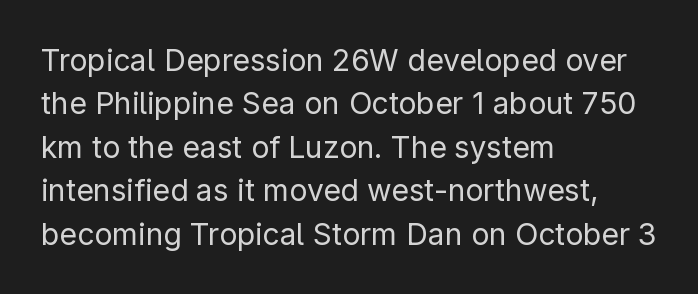
{"serif": "no", "italic": "no", "bold": "no", "weight": "regular", "width": "normal", "stroke_contrast": "low", "x_height": "medium", "monospaced": "no", "underline": "no", "align": "left", "line_spacing": "normal", "line_spacing_ratio": 1.45, "letter_spacing": "normal", "letter_spacing_em": 0.0, "glyph_px": 30}
